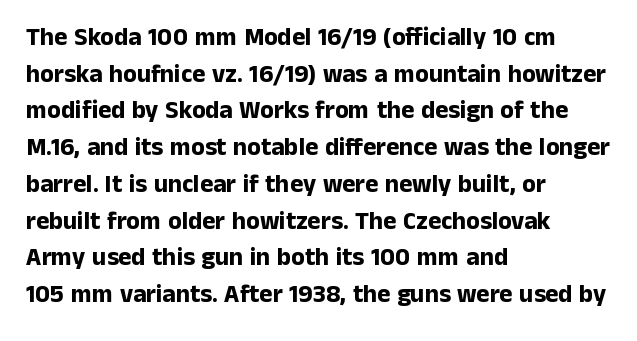
{"italic": "no", "bold": "yes", "underline": "no", "align": "left", "line_spacing": "normal", "line_spacing_ratio": 1.47, "letter_spacing": "normal", "letter_spacing_em": 0.0, "glyph_px": 25}
